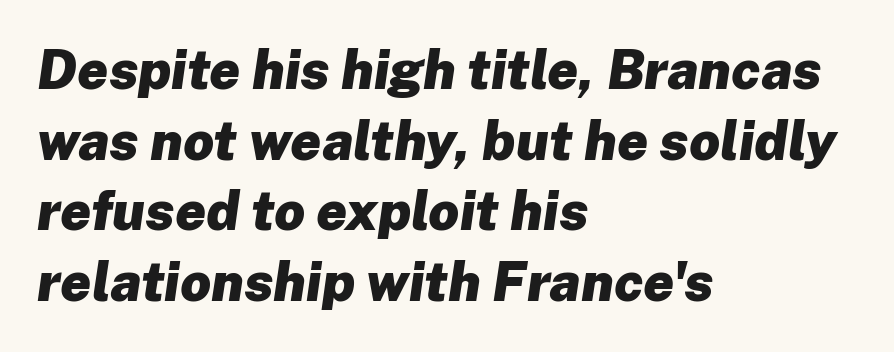
An italicized treatment has been applied to the whole sample. The face used here is proportionally spaced, like ordinary book or web type. I'd describe the lettering as bold — thick and assertive. The gaps between neighbouring characters are ordinary and unremarkable.
